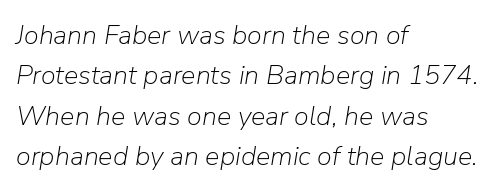
Q: Is the text bold? A: No.
Q: Is the text italic (slanted)? A: Yes, it leans right by about 9 degrees.
Q: Is the text underlined? A: No.
Q: How is the paragraph aligned? A: Left-aligned.
Q: Is the spacing between letters normal or unusually wide? A: Normal.
Q: Is the spacing between lines tight, normal or loose? A: Normal.
